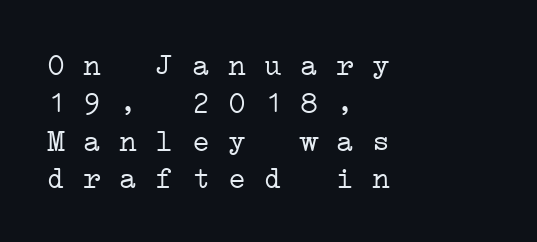
Q: Is the text bold? A: No.
Q: Is the typeface a serif or a sans-serif typeface? A: Serif.
Q: Is the text underlined? A: No.
Q: How is the paragraph aligned? A: Left-aligned.
Q: Is the spacing between letters normal or unusually wide? A: Normal.
Q: Is the spacing between lines tight, normal or loose? A: Normal.
Q: Width (condensed, normal, or wide)? A: Wide.
Q: Stroke contrast? A: Low.
Q: x-height? A: Medium.
Q: Monospaced? A: Yes.
